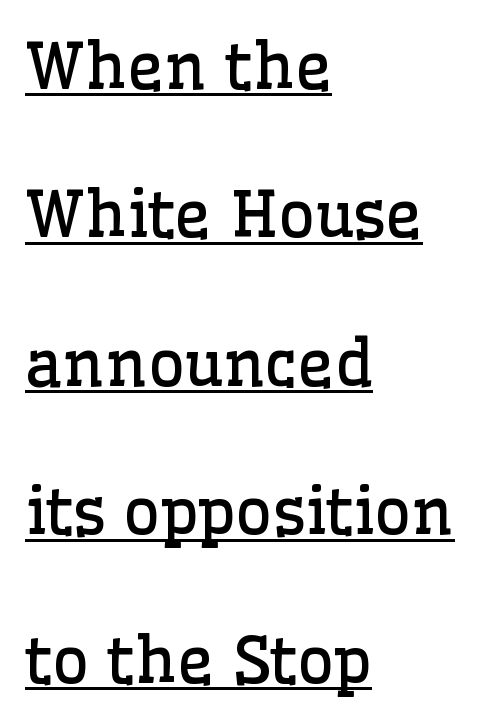
Q: Is the text bold? A: No.
Q: Is the text italic (slanted)? A: No, it is upright.
Q: Is the typeface a serif or a sans-serif typeface? A: Serif.
Q: Is the text underlined? A: Yes.
Q: How is the paragraph aligned? A: Left-aligned.
Q: Is the spacing between letters normal or unusually wide? A: Normal.
Q: Is the spacing between lines tight, normal or loose? A: Loose.
Q: Width (condensed, normal, or wide)? A: Normal.
Q: Stroke contrast? A: Low.
Q: x-height? A: Medium.
Q: Monospaced? A: No.
